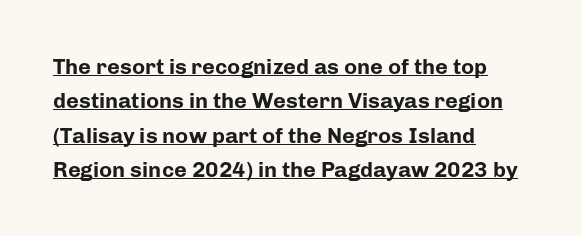
{"italic": "no", "bold": "yes", "underline": "yes", "align": "left", "line_spacing": "normal", "line_spacing_ratio": 1.56, "letter_spacing": "normal", "letter_spacing_em": 0.0, "glyph_px": 22}
